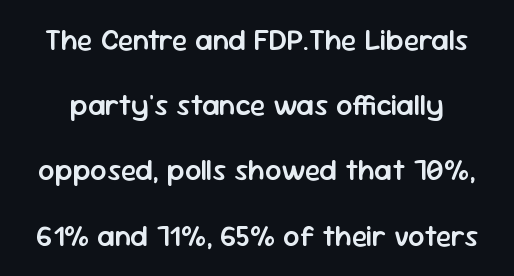
Airy leading. The letters sit at their default tracking, neither squeezed nor spread. Ordinary non-slanted type is in use. The baseline area is clear. Firm but not heavy-handed strokes: this text is semibold. The rendering uses natural spacing where letterforms have individual widths.
